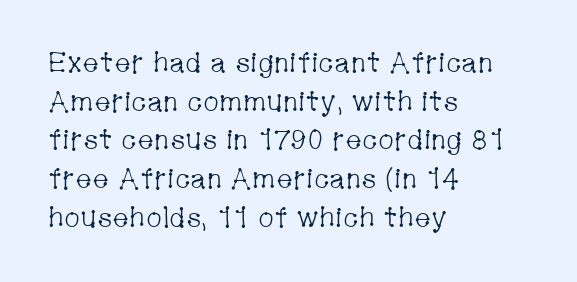
The image shows 28 px light, condensed serif type, upright; set left-aligned, normal line spacing (1.38x), normal letter spacing, not underlined; low stroke contrast and a medium x-height.
